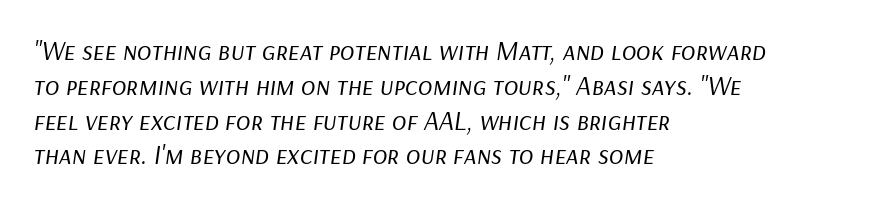
The image shows 27 px text type, italic (leaning right); set left-aligned, normal line spacing (1.29x), normal letter spacing, not underlined.
